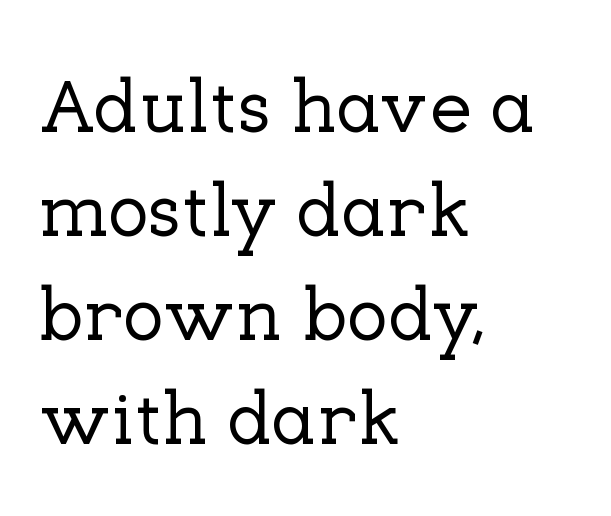
Q: Is the text italic (slanted)? A: No, it is upright.
Q: Is the typeface a serif or a sans-serif typeface? A: Serif.
Q: Is the text underlined? A: No.
Q: How is the paragraph aligned? A: Left-aligned.
Q: Is the spacing between letters normal or unusually wide? A: Normal.
Q: Is the spacing between lines tight, normal or loose? A: Normal.
Q: Width (condensed, normal, or wide)? A: Normal.
Q: Stroke contrast? A: Low.
Q: x-height? A: Medium.
Q: Monospaced? A: No.
